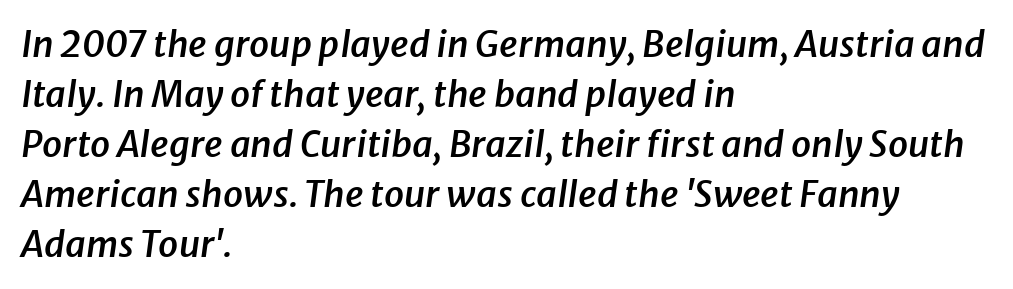
The image shows 36 px semibold type, italic (leaning right); set left-aligned, normal line spacing (1.39x), normal letter spacing, not underlined; low stroke contrast and a medium x-height.
